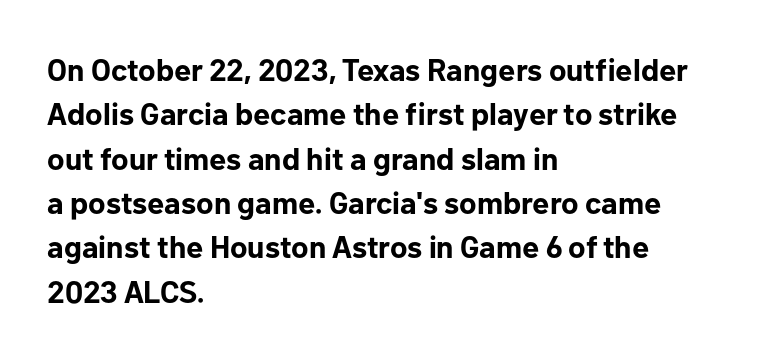
What's the leading like? Ordinary, nothing unusual. These lines were composed using upright roman letters. Nope, no serifs anywhere on these letters. Where is the straight margin? On the left. The rendering uses a bold face; every stroke is thick and dark. Character widths vary here, with narrow letters taking less room than wide ones.
